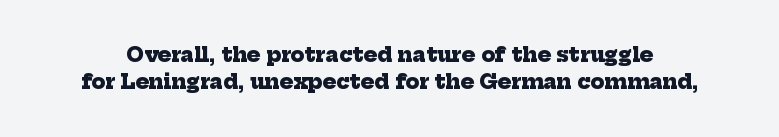
A clean baseline with only descenders dipping below it. Compared with an ordinary text face, these strokes are far heavier — a full bold. Does the leading feel generous? No, just average. Here the glyphs are tracked normally, forming tight word shapes.
